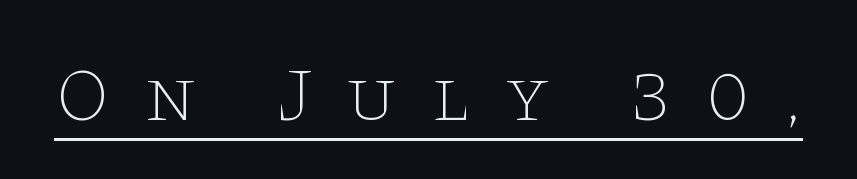
This is not heavy type; no bold has been used. Old-style or modern, the face here clearly has serifs. The rendering uses natural spacing where letterforms have individual widths. Descenders here cross a horizontal rule under the line.
